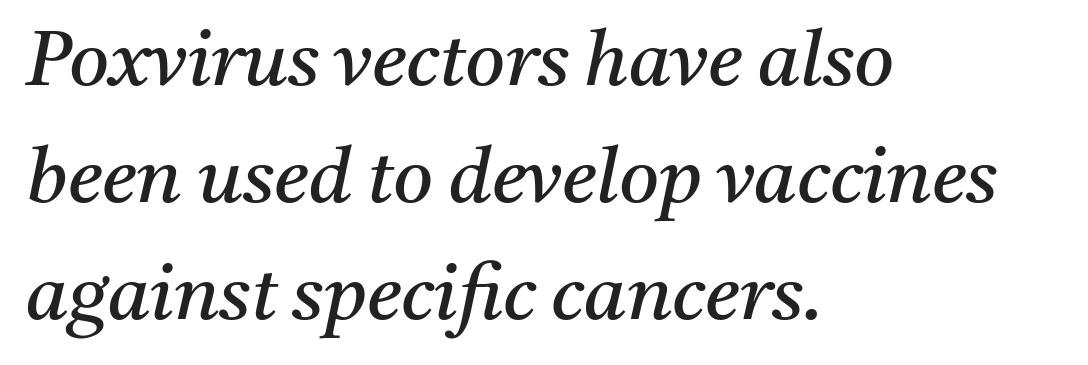
{"serif": "yes", "italic": "yes", "lean": "right", "slant_degrees": 11, "bold": "no", "weight": "regular", "width": "normal", "stroke_contrast": "medium", "x_height": "medium", "monospaced": "no", "underline": "no", "align": "left", "line_spacing": "normal", "line_spacing_ratio": 1.52, "letter_spacing": "normal", "letter_spacing_em": 0.0, "glyph_px": 77}
